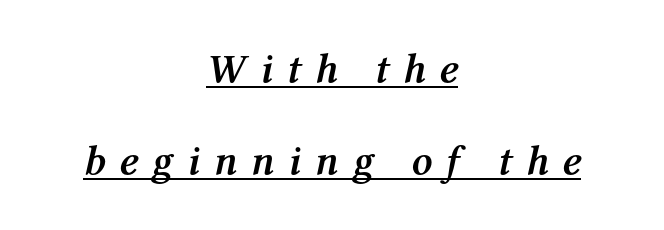
Each line is balanced around a shared central axis. Decoration check: the copy is underlined. A typesetter would call this proportional, since set widths differ per character. The rendering uses a bold face; every stroke is thick and dark. This is oblique type, the kind used for emphasis or titles. Here the glyphs are tracked loosely, breaking word shapes into spaced letters.
